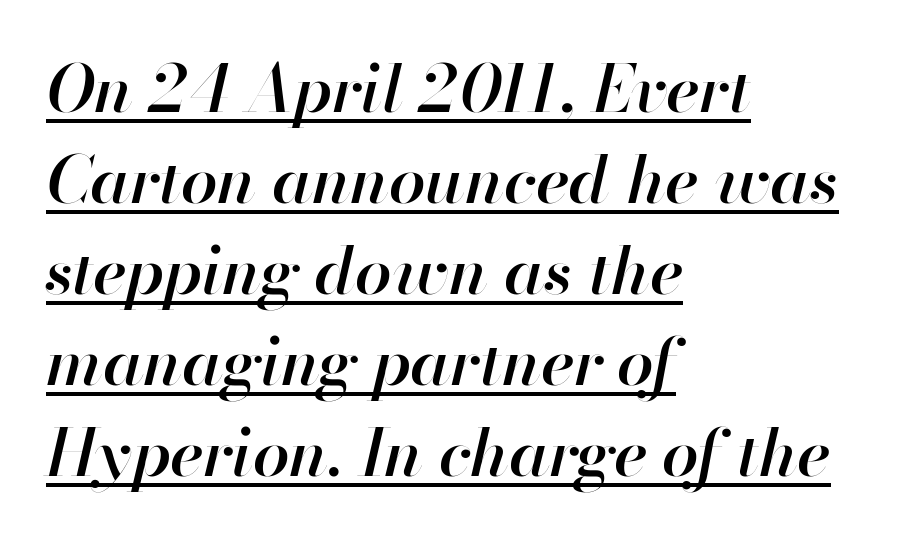
{"italic": "yes", "lean": "right", "slant_degrees": 13, "bold": "semi", "weight": "semibold", "width": "normal", "stroke_contrast": "high", "x_height": "small", "monospaced": "no", "underline": "yes", "align": "left", "line_spacing": "normal", "line_spacing_ratio": 1.38, "letter_spacing": "normal", "letter_spacing_em": 0.0, "glyph_px": 66}
